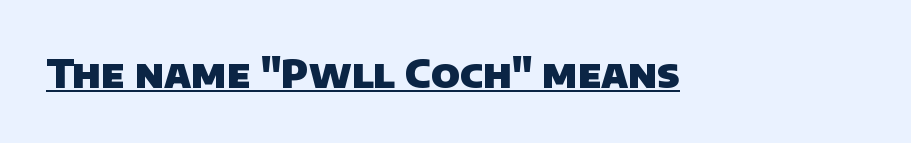
The passage shown is typed in a proportional face where columns would drift. Strong, thick strokes mark this as bold type. Grotesque or geometric, the face here clearly has no serifs. The tracking reads as untouched default to a designer's eye. Compared with undecorated copy, this sample adds a rule below the words.
